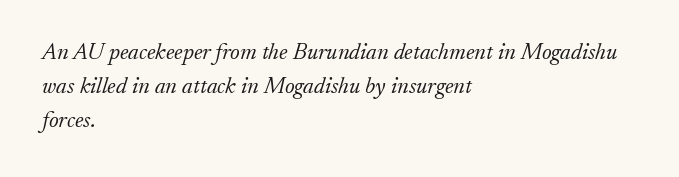
Visually the block forms a straight wall on the left and a jagged coastline on the right. Standard letterfit; no display-style spreading of the glyphs. This is not heavy type; no bold has been used. A typesetter would call this leading conventional body-copy spacing.
